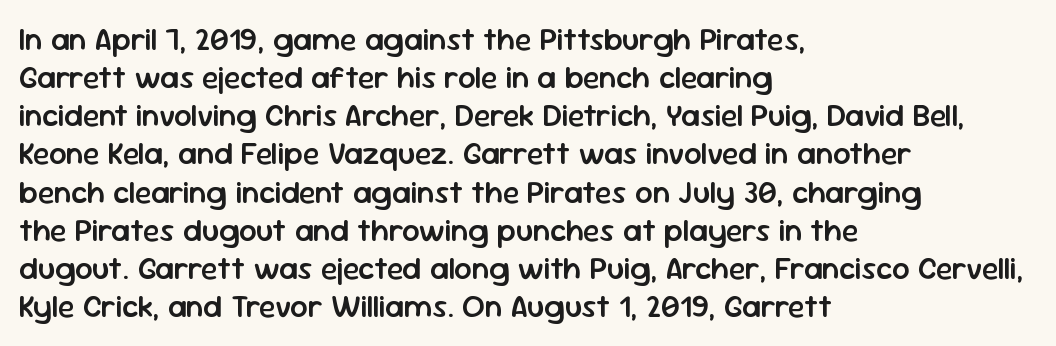
The image shows 31 px semibold sans-serif type, upright; set left-aligned, line spacing 1.23x, normal letter spacing, not underlined; low stroke contrast and a medium x-height.
